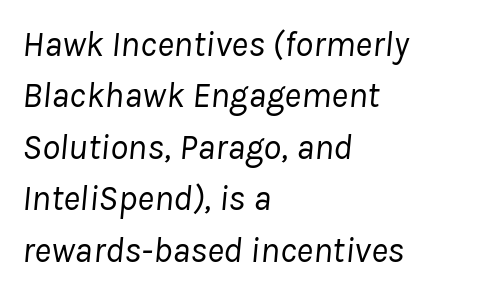
Honestly, the row spacing looks completely unremarkable. Rendered with sloped, italic letterforms. What stands out about the letter spacing? Nothing — it is the standard amount. Think of a printed novel: that variable character pitch is what you see here. Line starts are locked; line ends wander.
